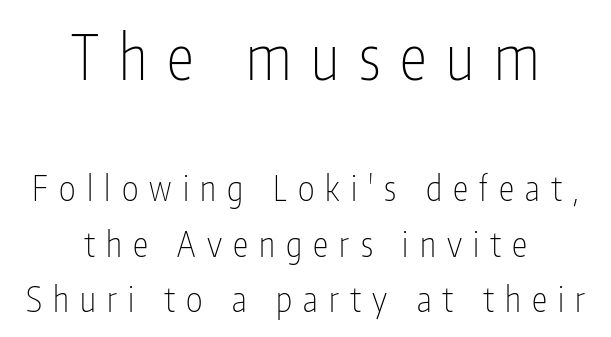
The strokes are not fattened; the text isn't bold. The passage shown is typeset with a sans-serif family. Typeset on center — no edge is straight. The font's upright variant was chosen for this text. The composition opens big and finishes small.
